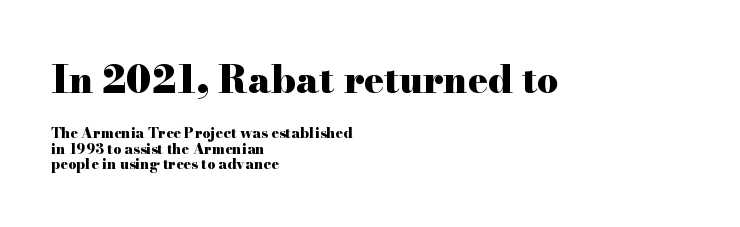
Q: Is the text bold? A: Yes.
Q: Is the text italic (slanted)? A: No, it is upright.
Q: Is the typeface a serif or a sans-serif typeface? A: Serif.
Q: Is the text underlined? A: No.
Q: How is the paragraph aligned? A: Left-aligned.
Q: Is the spacing between letters normal or unusually wide? A: Normal.
Q: Is the spacing between lines tight, normal or loose? A: Tight.
Q: Which block of text is set in a larger size, the first (top) or the second (bottom)? A: The first (top) one.
Q: Width (condensed, normal, or wide)? A: Wide.
Q: Stroke contrast? A: High.
Q: x-height? A: Small.
Q: Monospaced? A: No.
